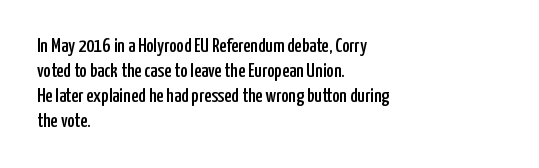
{"italic": "no", "underline": "no", "align": "left", "line_spacing": "normal", "line_spacing_ratio": 1.25, "letter_spacing": "normal", "letter_spacing_em": 0.0, "glyph_px": 20}
